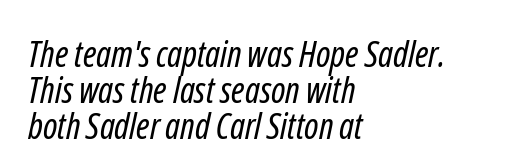
Q: Is the text bold? A: No.
Q: Is the typeface a serif or a sans-serif typeface? A: Sans-serif.
Q: Is the text underlined? A: No.
Q: How is the paragraph aligned? A: Left-aligned.
Q: Is the spacing between letters normal or unusually wide? A: Normal.
Q: Is the spacing between lines tight, normal or loose? A: Tight.
Q: Width (condensed, normal, or wide)? A: Condensed.
Q: Stroke contrast? A: Low.
Q: x-height? A: Medium.
Q: Monospaced? A: No.
